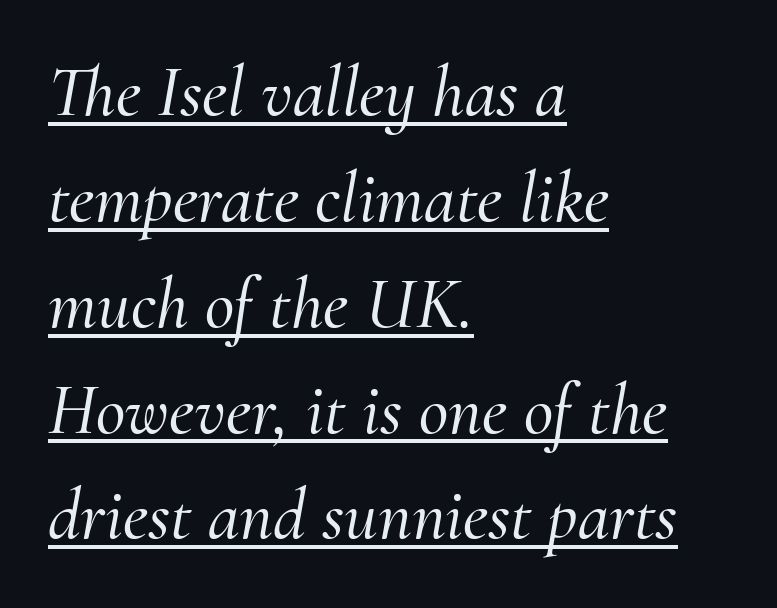
Students, note that the glyphs here touch the page at normal intervals. Honestly, the underline is the first thing you notice here. Is this a sans? No — the strokes have serifs. The font's italic variant was chosen for this text. Proportional: the letters do not fall into vertical columns. A classic flush-left, rag-right setting is used for this passage.
